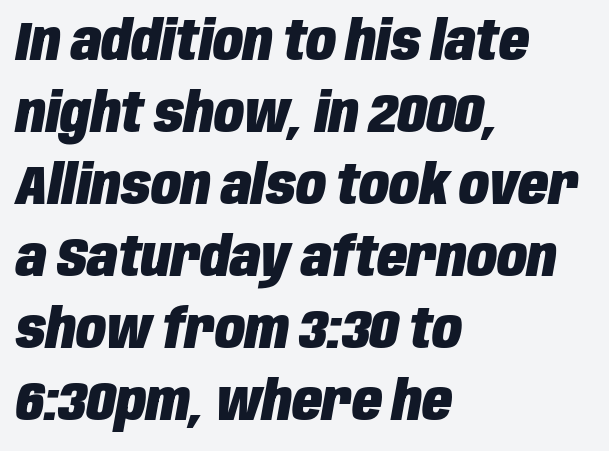
Q: Is the text bold? A: Yes.
Q: Is the text italic (slanted)? A: Yes, it leans right by about 10 degrees.
Q: Is the text underlined? A: No.
Q: How is the paragraph aligned? A: Left-aligned.
Q: Is the spacing between letters normal or unusually wide? A: Normal.
Q: Is the spacing between lines tight, normal or loose? A: Normal.
Q: Width (condensed, normal, or wide)? A: Condensed.
Q: Stroke contrast? A: Low.
Q: x-height? A: Large.
Q: Monospaced? A: No.
